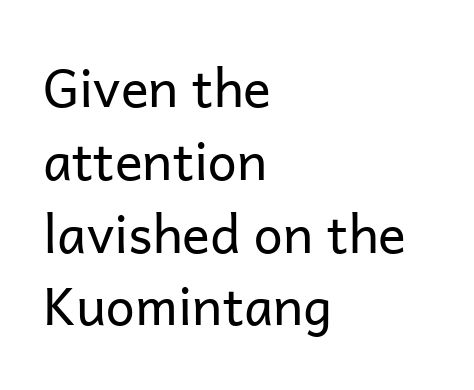
Q: Is the text bold? A: No.
Q: Is the text italic (slanted)? A: No, it is upright.
Q: Is the typeface a serif or a sans-serif typeface? A: Sans-serif.
Q: Is the text underlined? A: No.
Q: How is the paragraph aligned? A: Left-aligned.
Q: Is the spacing between letters normal or unusually wide? A: Normal.
Q: Is the spacing between lines tight, normal or loose? A: Normal.
Q: Width (condensed, normal, or wide)? A: Normal.
Q: Stroke contrast? A: Low.
Q: x-height? A: Medium.
Q: Monospaced? A: No.
